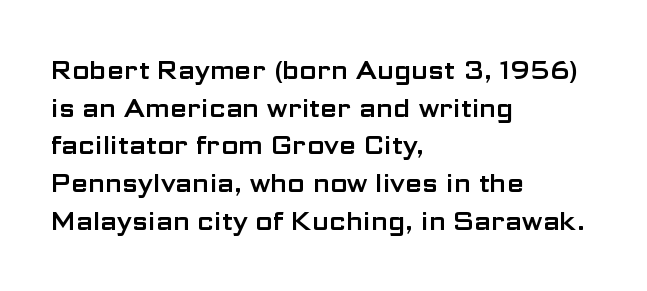
Q: Is the text italic (slanted)? A: No, it is upright.
Q: Is the text underlined? A: No.
Q: How is the paragraph aligned? A: Left-aligned.
Q: Is the spacing between letters normal or unusually wide? A: Normal.
Q: Is the spacing between lines tight, normal or loose? A: Normal.
